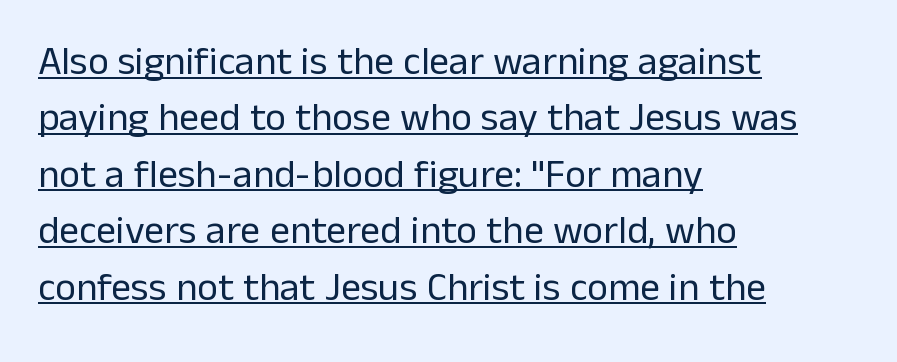
Line beginnings align vertically; line endings do not. The typeface has the unassuming heft of standard copy or less. The text was rendered using a sans face with plain stroke endings. Nobody touched the tracking dial on this one.
